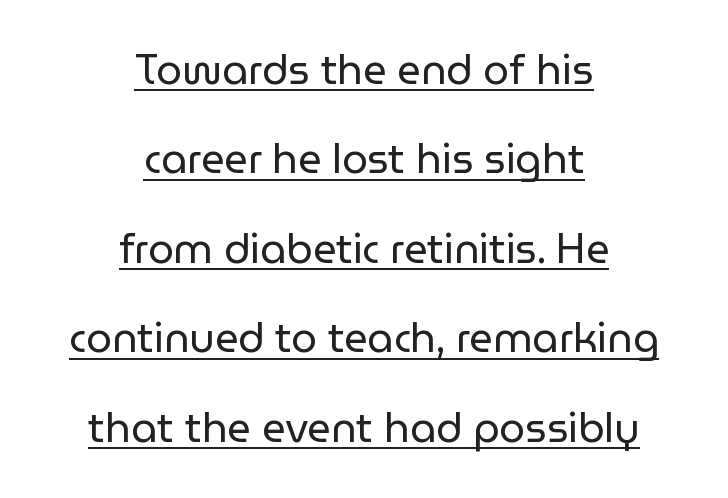
Each letter keeps its own natural width here, so spacing adapts to shape. Inter-character spacing is left at the font's built-in metrics. The paragraph has two soft edges and a firm central axis. Reading down the column, the eye jumps a long way to each next line. Each stroke keeps to a modest, everyday thickness or less.
